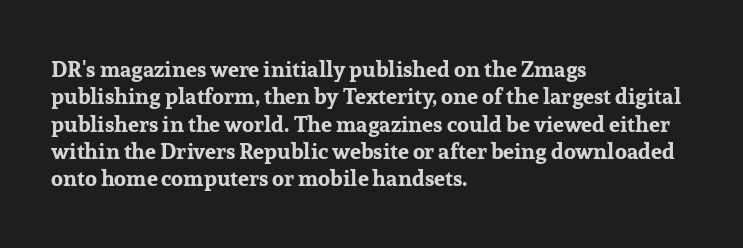
{"italic": "no", "bold": "yes", "underline": "no", "align": "left", "line_spacing_ratio": 1.24, "letter_spacing": "normal", "letter_spacing_em": 0.0, "glyph_px": 22}
